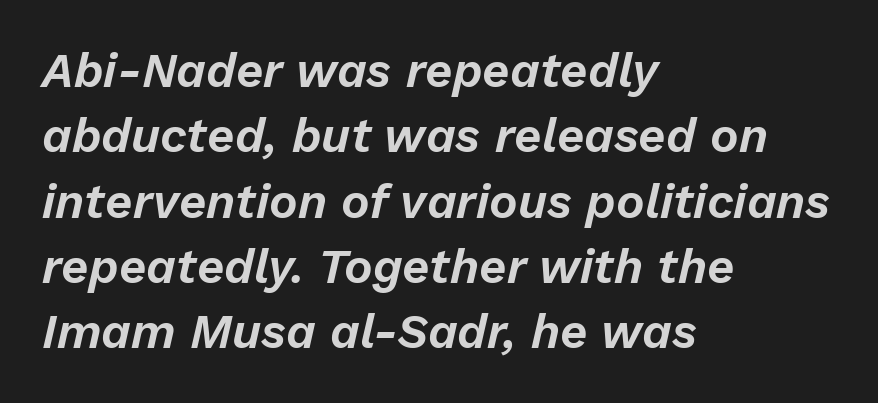
{"italic": "yes", "lean": "right", "slant_degrees": 13, "width": "normal", "stroke_contrast": "low", "x_height": "medium", "monospaced": "no", "underline": "no", "align": "left", "line_spacing": "normal", "line_spacing_ratio": 1.36, "letter_spacing": "normal", "letter_spacing_em": 0.0, "glyph_px": 48}
